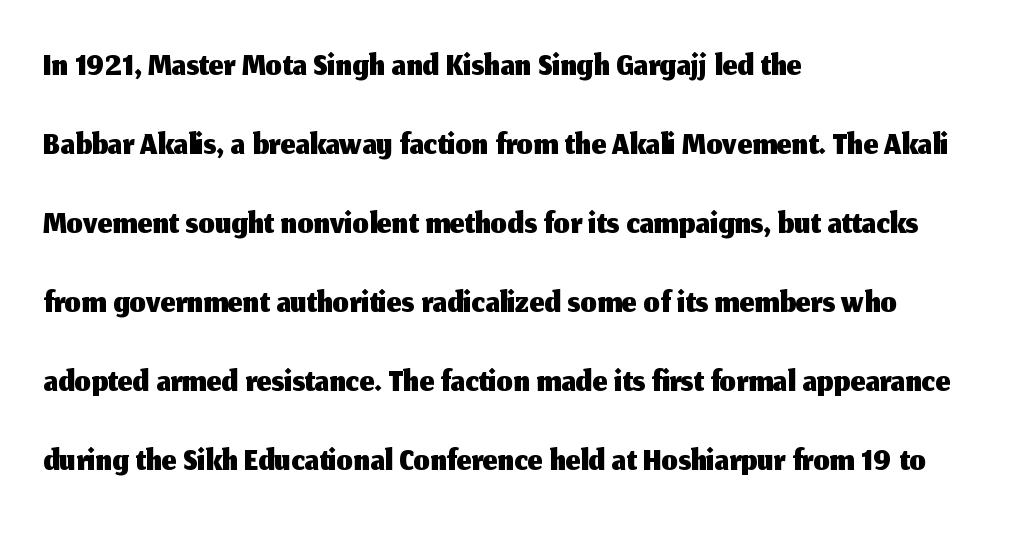
Q: Is the text italic (slanted)? A: No, it is upright.
Q: Is the typeface a serif or a sans-serif typeface? A: Sans-serif.
Q: Is the text underlined? A: No.
Q: How is the paragraph aligned? A: Left-aligned.
Q: Is the spacing between letters normal or unusually wide? A: Normal.
Q: Is the spacing between lines tight, normal or loose? A: Normal.
Q: Width (condensed, normal, or wide)? A: Normal.
Q: Stroke contrast? A: Medium.
Q: x-height? A: Medium.
Q: Monospaced? A: No.
